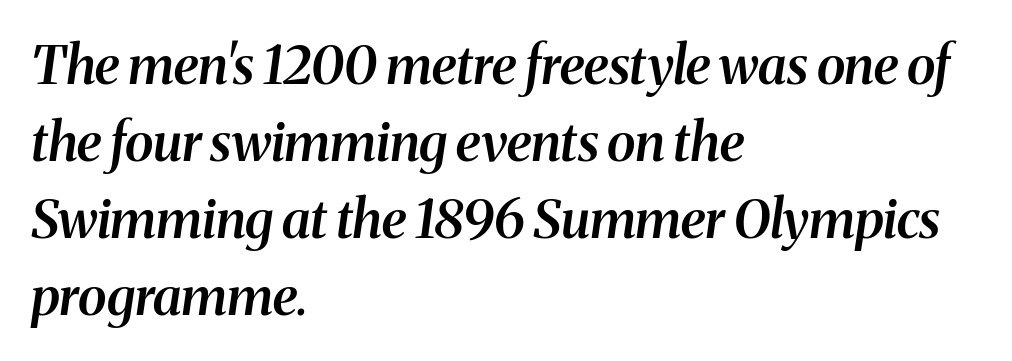
Rendered with sloped, italic letterforms. Weight: semibold (demi). Typeset ragged right — the left edge is the straight one. The designer left line spacing at the default. The face used here is proportionally spaced, like ordinary book or web type. Nobody touched the tracking dial on this one.
